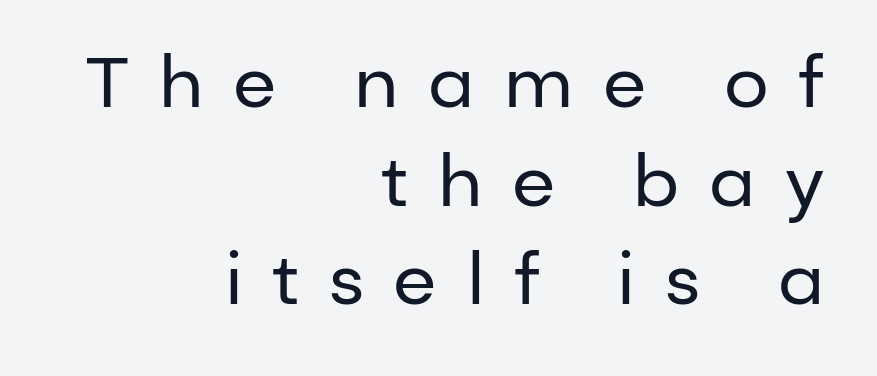
{"serif": "no", "italic": "no", "bold": "no", "weight": "regular", "width": "normal", "stroke_contrast": "low", "x_height": "medium", "monospaced": "no", "underline": "no", "align": "right", "line_spacing": "normal", "line_spacing_ratio": 1.39, "letter_spacing": "wide", "letter_spacing_em": 0.42, "glyph_px": 71}
